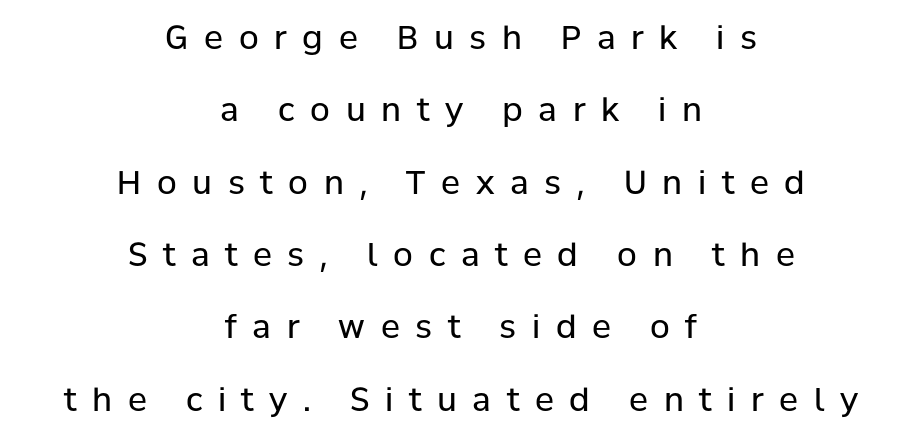
Between one letter and the next there's a generous, obvious gap. This rendering employs a face without finishing strokes, i.e., a sans-serif. The face used here is proportionally spaced, like ordinary book or web type. The area under the type is left untouched.
